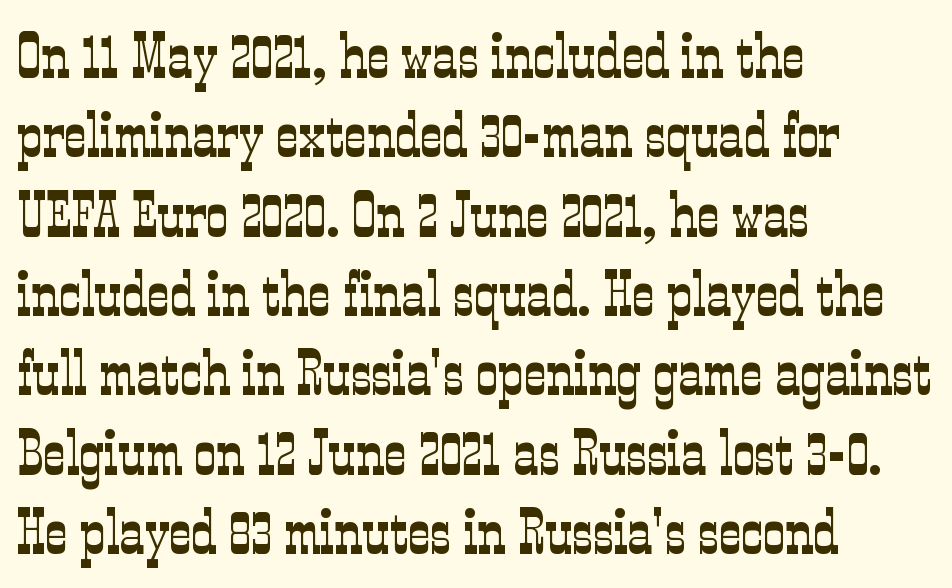
It's the straight-up-and-down kind of type. Classification — serif. Teacher's note: observe the even left margin — that is flush-left alignment. Rows of type keep a routine distance in the vertical direction. Type without underlining. The passage shown is typed in a proportional face where columns would drift.
